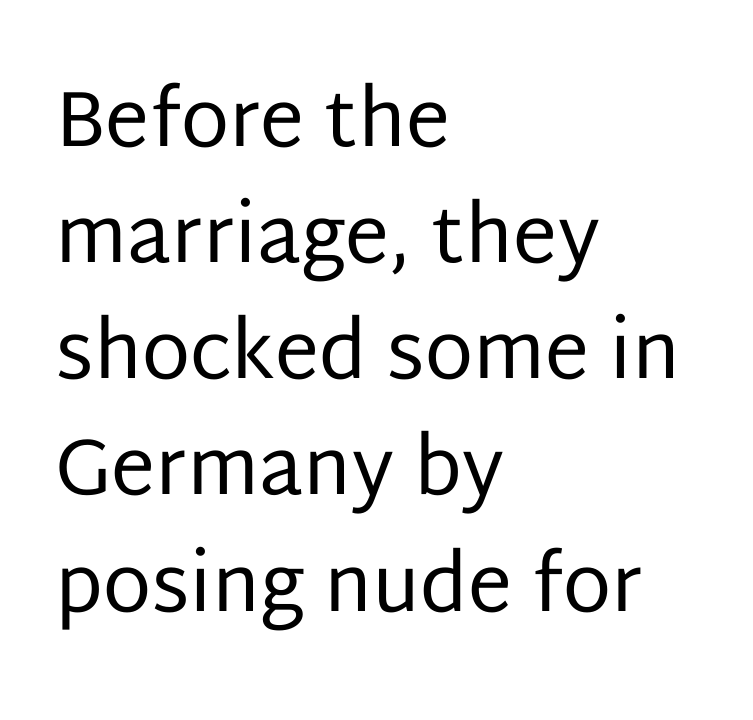
Q: Is the text bold? A: No.
Q: Is the text italic (slanted)? A: No, it is upright.
Q: Is the typeface a serif or a sans-serif typeface? A: Sans-serif.
Q: Is the text underlined? A: No.
Q: How is the paragraph aligned? A: Left-aligned.
Q: Is the spacing between letters normal or unusually wide? A: Normal.
Q: Is the spacing between lines tight, normal or loose? A: Normal.
Q: Width (condensed, normal, or wide)? A: Normal.
Q: Stroke contrast? A: Low.
Q: x-height? A: Large.
Q: Monospaced? A: No.
